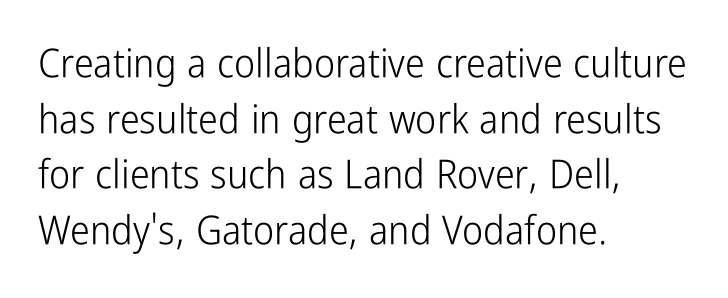
{"serif": "no", "italic": "no", "bold": "no", "weight": "light", "width": "condensed", "stroke_contrast": "low", "x_height": "medium", "monospaced": "no", "underline": "no", "align": "left", "line_spacing": "normal", "line_spacing_ratio": 1.39, "letter_spacing": "normal", "letter_spacing_em": 0.0, "glyph_px": 40}
